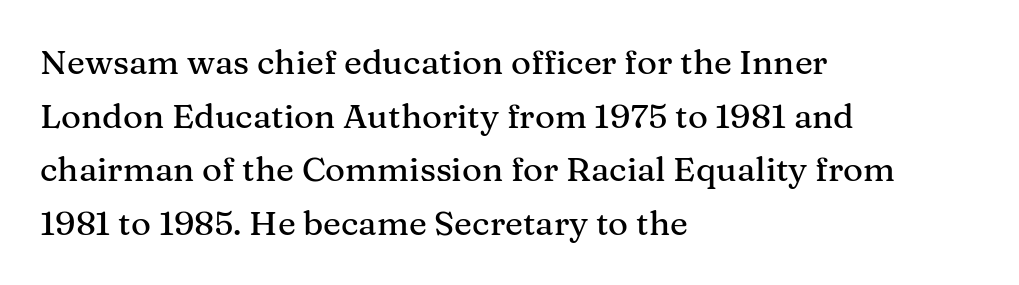
Q: Is the text italic (slanted)? A: No, it is upright.
Q: Is the typeface a serif or a sans-serif typeface? A: Serif.
Q: Is the text underlined? A: No.
Q: How is the paragraph aligned? A: Left-aligned.
Q: Is the spacing between letters normal or unusually wide? A: Normal.
Q: Is the spacing between lines tight, normal or loose? A: Normal.
Q: Width (condensed, normal, or wide)? A: Normal.
Q: Stroke contrast? A: Medium.
Q: x-height? A: Medium.
Q: Monospaced? A: No.
